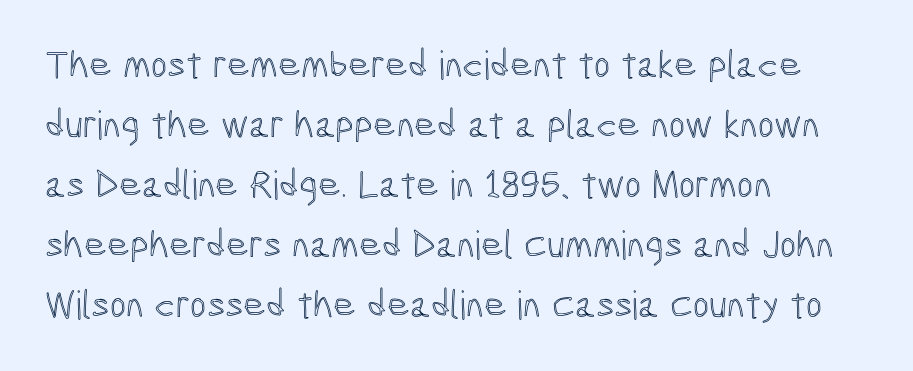
{"italic": "no", "width": "condensed", "x_height": "medium", "monospaced": "no", "underline": "no", "align": "left", "line_spacing": "normal", "line_spacing_ratio": 1.54, "letter_spacing": "normal", "letter_spacing_em": 0.0, "glyph_px": 39}
